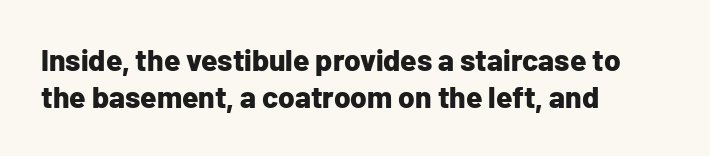
No extra tracking has been applied to these lines. Quick note: not italic, upright. Students, this is bold: see how much ink each stroke carries. Glance below the letters and you will spot only blank space. The passage shown is typed in a proportional face where columns would drift.
